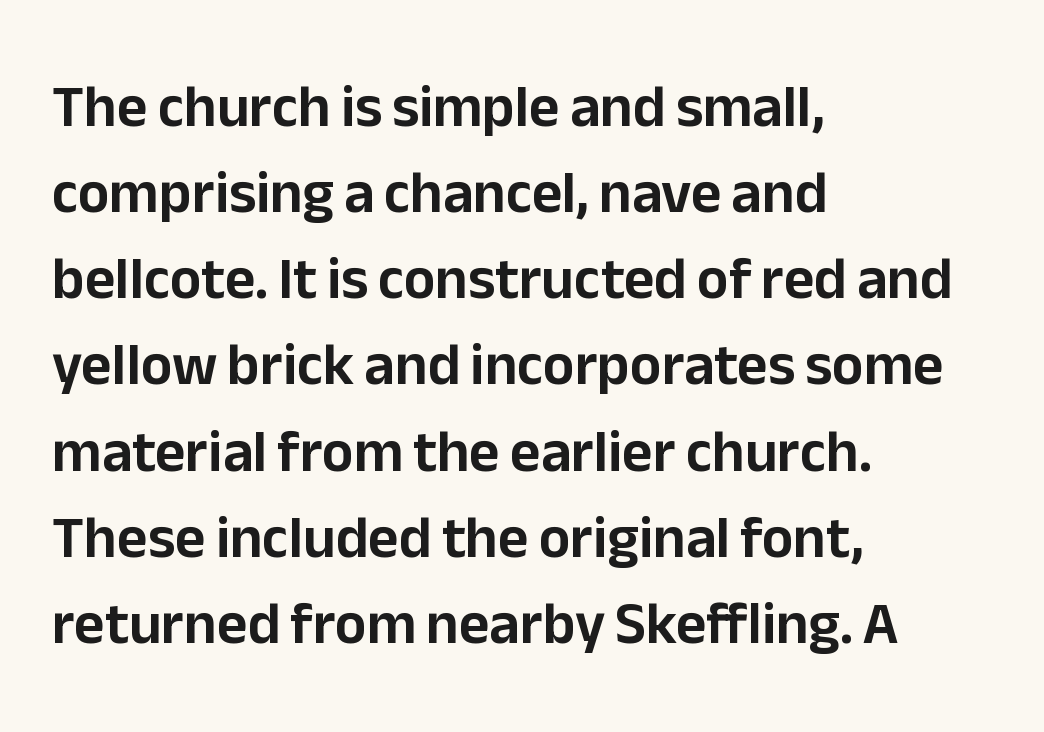
Q: Is the text italic (slanted)? A: No, it is upright.
Q: Is the typeface a serif or a sans-serif typeface? A: Sans-serif.
Q: Is the text underlined? A: No.
Q: How is the paragraph aligned? A: Left-aligned.
Q: Is the spacing between letters normal or unusually wide? A: Normal.
Q: Is the spacing between lines tight, normal or loose? A: Normal.
Q: Width (condensed, normal, or wide)? A: Normal.
Q: Stroke contrast? A: Low.
Q: x-height? A: Medium.
Q: Monospaced? A: No.
